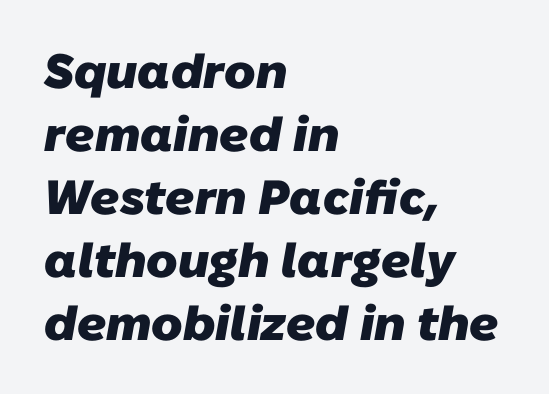
Q: Is the text bold? A: Yes.
Q: Is the typeface a serif or a sans-serif typeface? A: Sans-serif.
Q: Is the text underlined? A: No.
Q: How is the paragraph aligned? A: Left-aligned.
Q: Is the spacing between letters normal or unusually wide? A: Normal.
Q: Is the spacing between lines tight, normal or loose? A: Normal.
Q: Width (condensed, normal, or wide)? A: Normal.
Q: Stroke contrast? A: Low.
Q: x-height? A: Medium.
Q: Monospaced? A: No.
